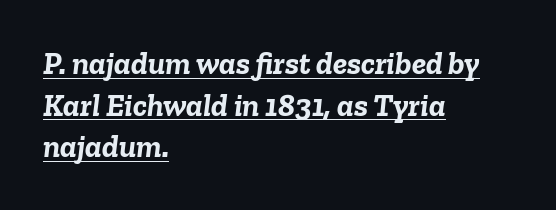
This sample carries an underscore along the baseline area. The typesetter chose a ragged-right arrangement here. In terms of letterspacing, this is plain default setting. The passage shown is emphatically bold. The lines sit at an ordinary, default distance from one another.
